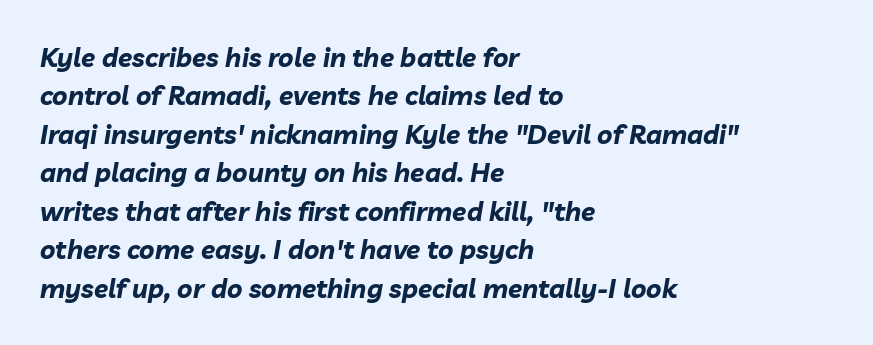
The image shows 26 px bold type, italic (leaning right); set left-aligned, normal line spacing (1.48x), normal letter spacing, not underlined.
